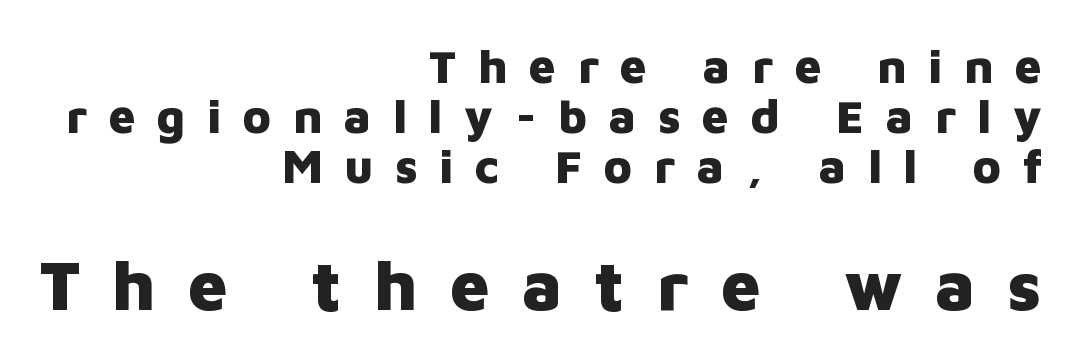
Q: Is the text bold? A: Yes.
Q: Is the text italic (slanted)? A: No, it is upright.
Q: Is the typeface a serif or a sans-serif typeface? A: Sans-serif.
Q: Is the text underlined? A: No.
Q: How is the paragraph aligned? A: Right-aligned.
Q: Is the spacing between letters normal or unusually wide? A: Unusually wide.
Q: Is the spacing between lines tight, normal or loose? A: Tight.
Q: Which block of text is set in a larger size, the first (top) or the second (bottom)? A: The second (bottom) one.
Q: Width (condensed, normal, or wide)? A: Normal.
Q: Stroke contrast? A: Low.
Q: x-height? A: Medium.
Q: Monospaced? A: No.
